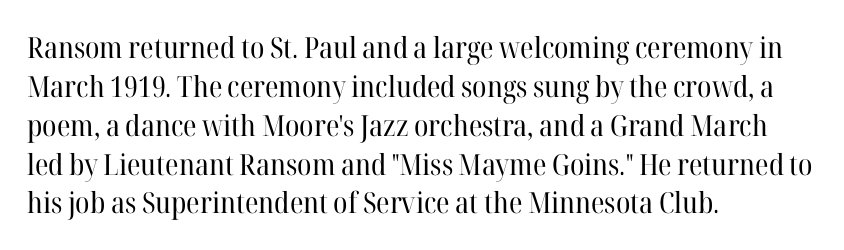
{"serif": "yes", "italic": "no", "bold": "no", "weight": "regular", "width": "normal", "stroke_contrast": "high", "x_height": "medium", "monospaced": "no", "underline": "no", "align": "left", "line_spacing": "normal", "line_spacing_ratio": 1.34, "letter_spacing": "normal", "letter_spacing_em": 0.0, "glyph_px": 29}
